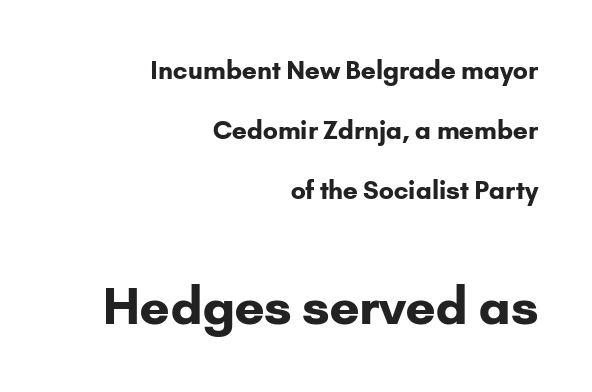
The image shows 50 px bold sans-serif type, upright; set right-aligned, loose line spacing (2.4x), normal letter spacing, not underlined; the second (bottom) block is 2.0x larger; low stroke contrast and a small x-height.
